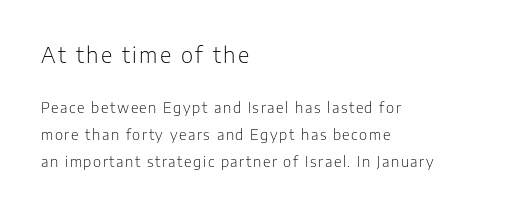
The passage is arranged the way most books set body copy — flush left. The letters stand straight up with perfectly vertical stems. Only glyphs here, with clear space below each row. Stem width sits at or under what a default text font uses. Reading top to bottom, the characters get smaller at the block break. The line-height multiplier appears high, well above default.
